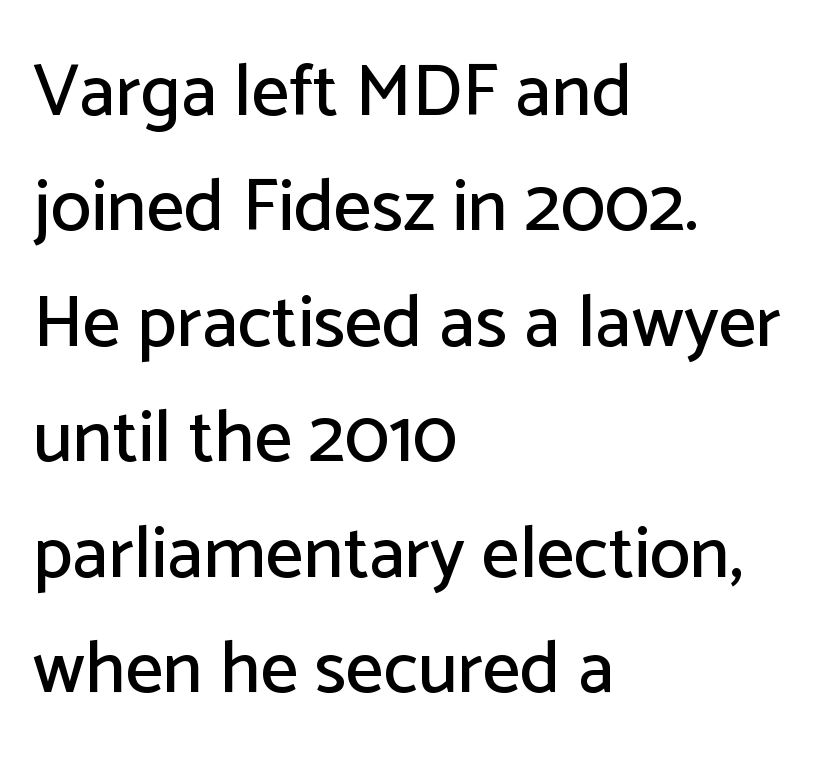
This is roman type, the default non-slanted kind. This is sans-serif lettering, the kind often seen on screens and signage. The line-height multiplier appears to be the usual default. These lines are rendered in a variable-pitch font. How are the letters spaced? Ordinarily, with no added tracking. Reading down the block, your eye returns to a fixed left position each line.
